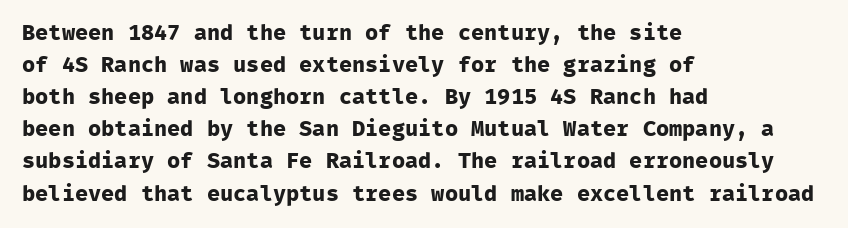
Q: Is the text bold? A: Yes.
Q: Is the text italic (slanted)? A: No, it is upright.
Q: Is the text underlined? A: No.
Q: How is the paragraph aligned? A: Left-aligned.
Q: Is the spacing between letters normal or unusually wide? A: Normal.
Q: Is the spacing between lines tight, normal or loose? A: Normal.
